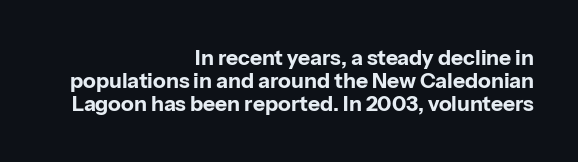
Horizontal alignment here is rightward, an uncommon choice for prose. It's the straight-up-and-down kind of type. Vertically, the passage feels compressed, each row crowding the next. The typesetting leans heavy: a genuine bold.
